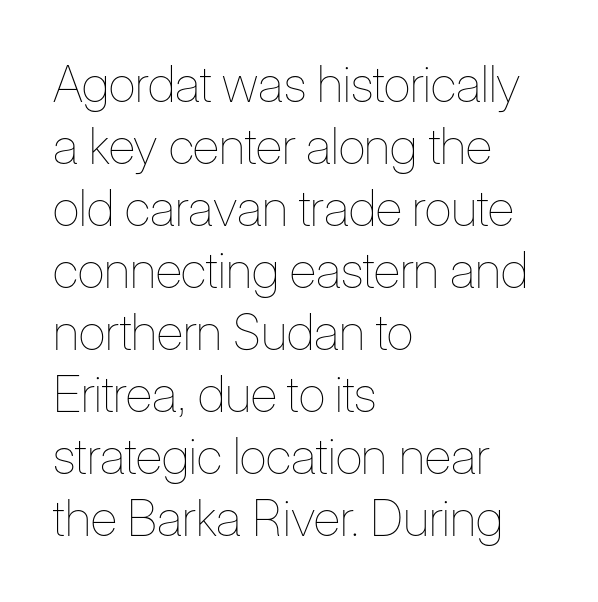
This is the regular roman posture of the typeface. The gap between lines stays unmarked. On a weight scale, this lands at 450 or below. Horizontally, the lines are justified to the leading edge only.
